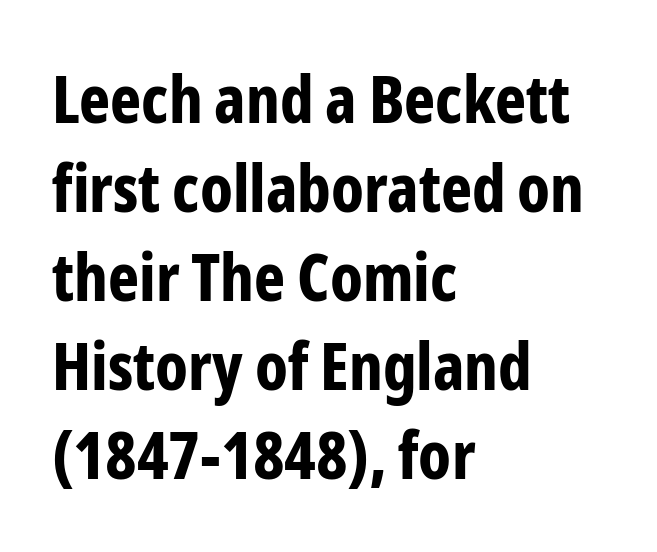
{"serif": "no", "italic": "no", "bold": "yes", "weight": "bold", "width": "condensed", "stroke_contrast": "low", "x_height": "medium", "monospaced": "no", "underline": "no", "align": "left", "line_spacing": "normal", "line_spacing_ratio": 1.35, "letter_spacing": "normal", "letter_spacing_em": 0.0, "glyph_px": 66}
